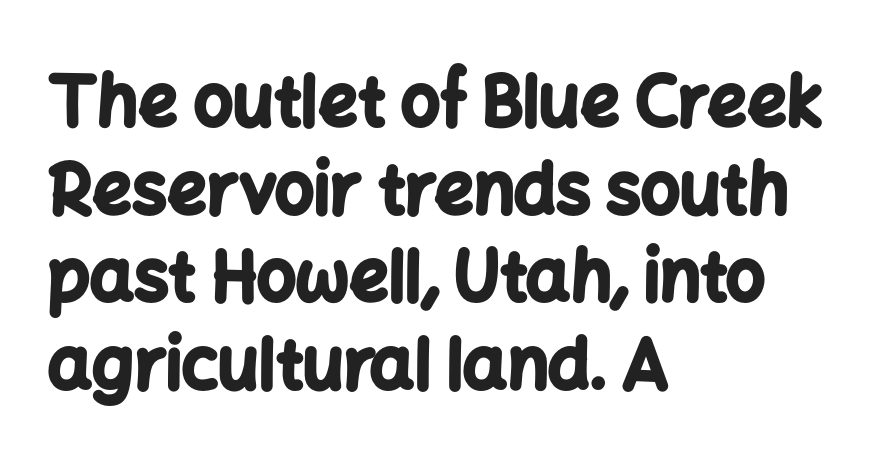
Q: Is the text bold? A: Yes.
Q: Is the text italic (slanted)? A: No, it is upright.
Q: Is the typeface a serif or a sans-serif typeface? A: Sans-serif.
Q: Is the text underlined? A: No.
Q: How is the paragraph aligned? A: Left-aligned.
Q: Is the spacing between letters normal or unusually wide? A: Normal.
Q: Is the spacing between lines tight, normal or loose? A: Normal.
Q: Width (condensed, normal, or wide)? A: Normal.
Q: Stroke contrast? A: Low.
Q: x-height? A: Medium.
Q: Monospaced? A: No.
